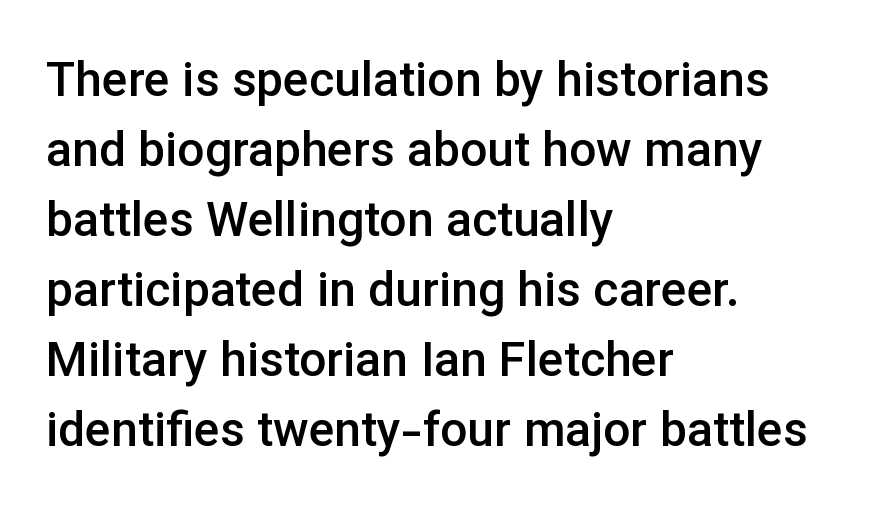
Each letter keeps its own natural width here, so spacing adapts to shape. The gaps between neighbouring characters are ordinary and unremarkable. The rag falls on the right side of this text block. Summary of weight: moderately heavy, a semibold. When letters stand straight like this, we call the style roman or upright.
